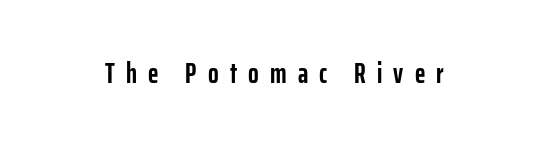
The image shows 28 px semibold, condensed sans-serif type, upright; set unusually wide letter spacing (+0.4 em), not underlined; low stroke contrast and a medium x-height.
